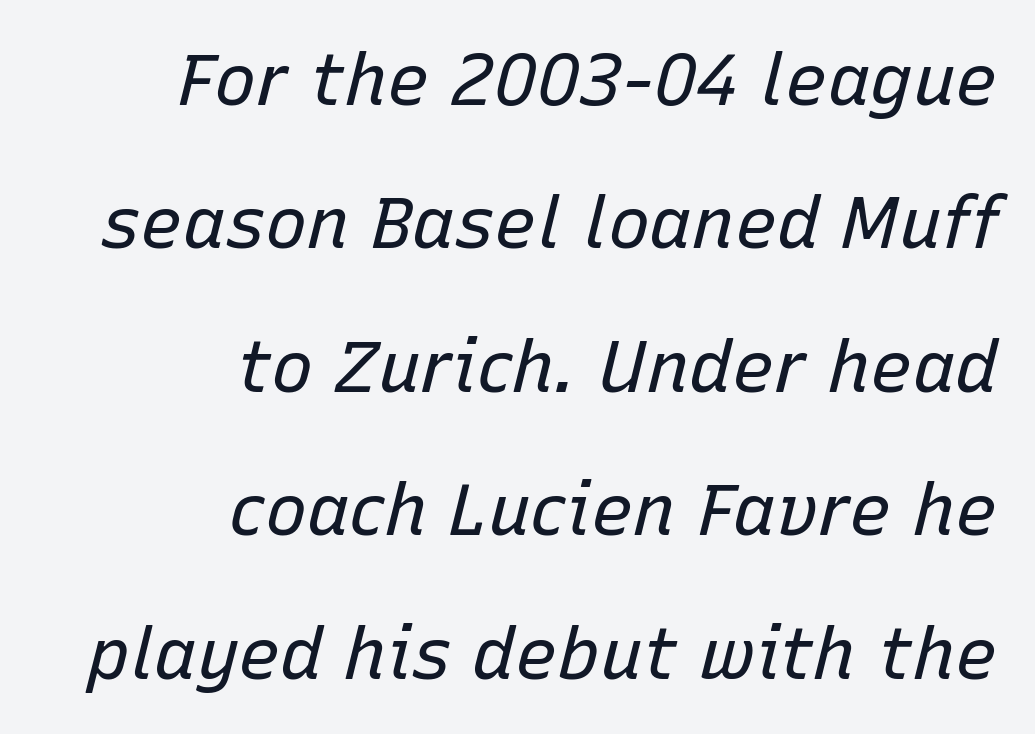
Q: Is the text bold? A: No.
Q: Is the text italic (slanted)? A: Yes, it leans right by about 15 degrees.
Q: Is the text underlined? A: No.
Q: How is the paragraph aligned? A: Right-aligned.
Q: Is the spacing between letters normal or unusually wide? A: Normal.
Q: Is the spacing between lines tight, normal or loose? A: Loose.
Q: Width (condensed, normal, or wide)? A: Normal.
Q: Stroke contrast? A: Low.
Q: x-height? A: Medium.
Q: Monospaced? A: No.
